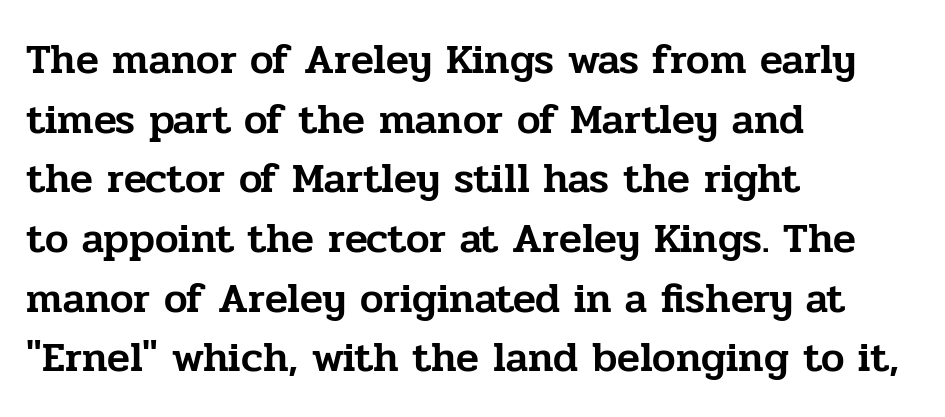
Q: Is the text italic (slanted)? A: No, it is upright.
Q: Is the typeface a serif or a sans-serif typeface? A: Serif.
Q: Is the text underlined? A: No.
Q: How is the paragraph aligned? A: Left-aligned.
Q: Is the spacing between letters normal or unusually wide? A: Normal.
Q: Is the spacing between lines tight, normal or loose? A: Normal.
Q: Width (condensed, normal, or wide)? A: Normal.
Q: Stroke contrast? A: Low.
Q: x-height? A: Medium.
Q: Monospaced? A: No.
